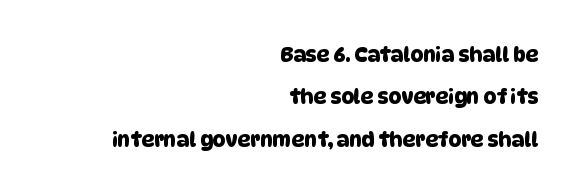
The image shows 20 px text type; set right-aligned, loose line spacing (2.12x), normal letter spacing, not underlined.
